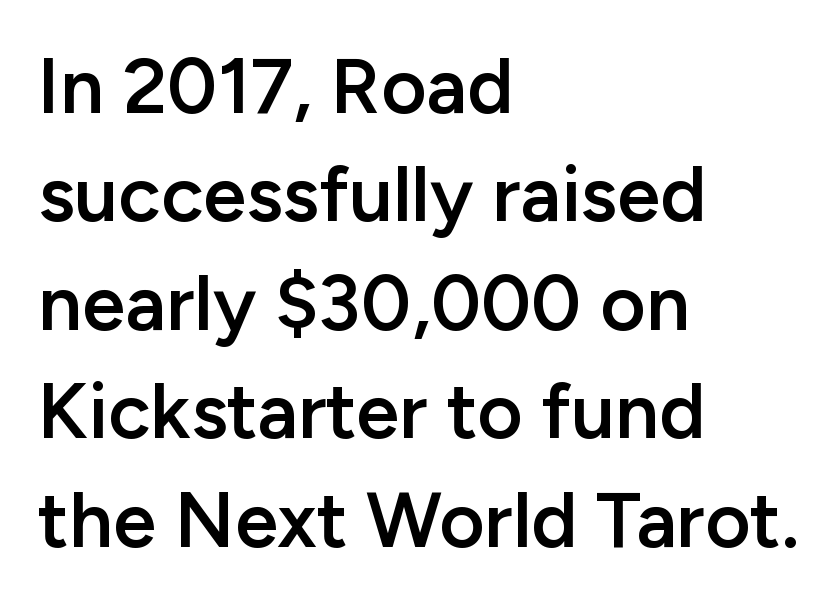
The image shows 78 px semibold sans-serif type, upright; set left-aligned, normal line spacing (1.39x), normal letter spacing, not underlined; low stroke contrast and a medium x-height.
